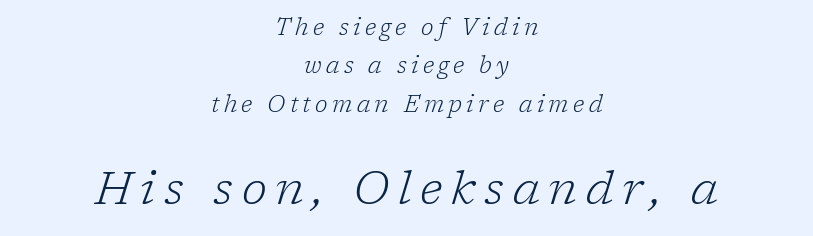
Q: Is the text bold? A: No.
Q: Is the text italic (slanted)? A: Yes, it leans right by about 17 degrees.
Q: Is the typeface a serif or a sans-serif typeface? A: Serif.
Q: Is the text underlined? A: No.
Q: How is the paragraph aligned? A: Centered.
Q: Is the spacing between lines tight, normal or loose? A: Normal.
Q: Which block of text is set in a larger size, the first (top) or the second (bottom)? A: The second (bottom) one.
Q: Width (condensed, normal, or wide)? A: Normal.
Q: Stroke contrast? A: Low.
Q: x-height? A: Medium.
Q: Monospaced? A: No.
